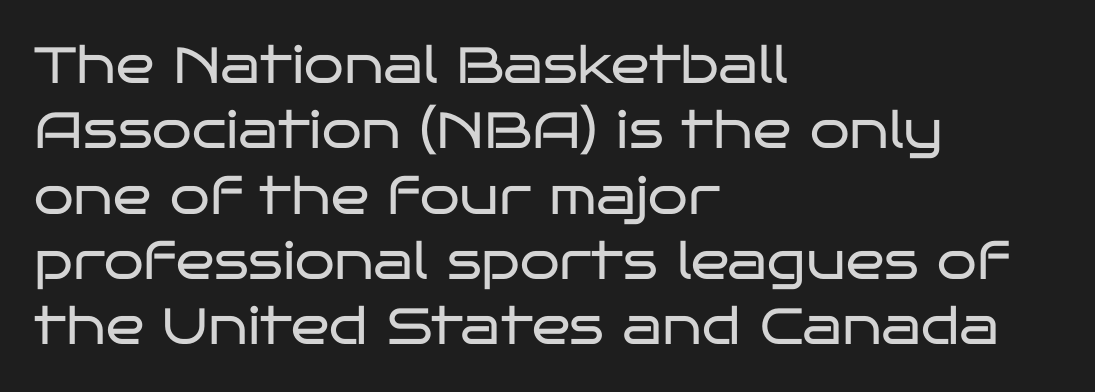
Looks like regular typesetting: each glyph gets only the width it needs. The passage shown has conventional tracking throughout. Upright lettering throughout. Horizontal bands of white between lines are of average thickness.
